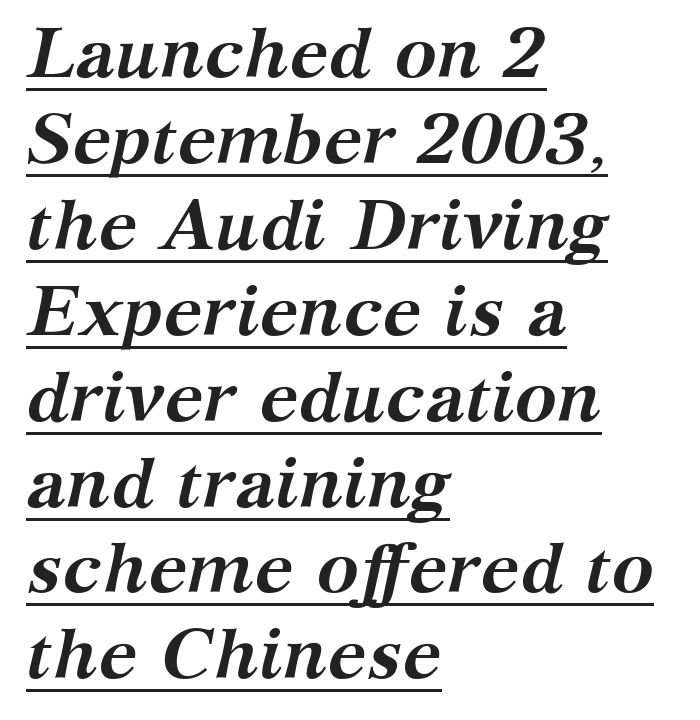
Q: Is the text bold? A: Yes.
Q: Is the text italic (slanted)? A: Yes, it leans right by about 12 degrees.
Q: Is the typeface a serif or a sans-serif typeface? A: Serif.
Q: Is the text underlined? A: Yes.
Q: How is the paragraph aligned? A: Left-aligned.
Q: Is the spacing between letters normal or unusually wide? A: Normal.
Q: Width (condensed, normal, or wide)? A: Normal.
Q: Stroke contrast? A: Medium.
Q: x-height? A: Medium.
Q: Monospaced? A: No.
